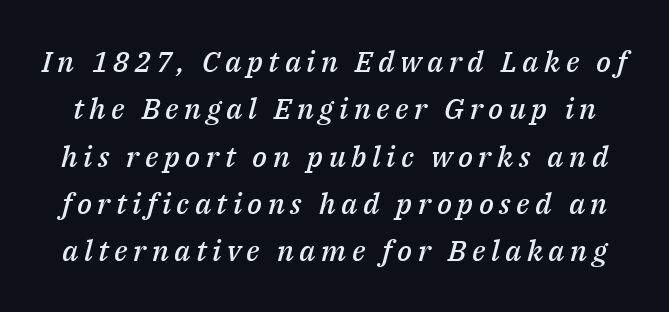
Q: Is the text bold? A: Semi-bold.
Q: Is the text italic (slanted)? A: Yes, it leans right by about 14 degrees.
Q: Is the text underlined? A: No.
Q: Is the spacing between lines tight, normal or loose? A: Normal.
Q: Width (condensed, normal, or wide)? A: Normal.
Q: Stroke contrast? A: Medium.
Q: x-height? A: Medium.
Q: Monospaced? A: No.
